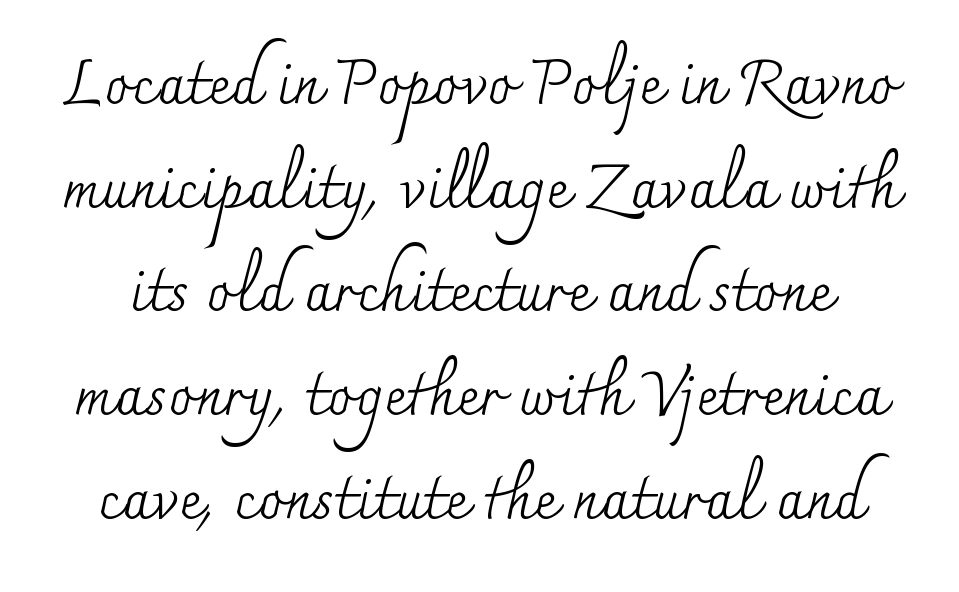
The image shows 61 px regular-weight serif type; set normal line spacing (1.7x), normal letter spacing, not underlined; medium stroke contrast and a small x-height.
